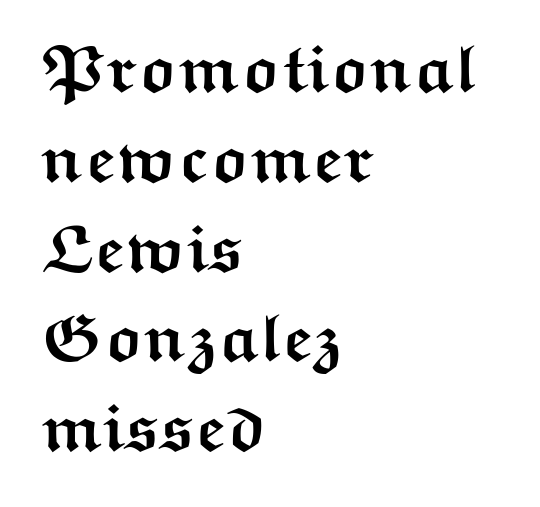
{"serif": "no", "italic": "no", "bold": "yes", "weight": "semibold", "width": "wide", "stroke_contrast": "medium", "x_height": "medium", "monospaced": "no", "underline": "no", "align": "left", "line_spacing": "normal", "line_spacing_ratio": 1.34, "letter_spacing": "normal", "letter_spacing_em": 0.0, "glyph_px": 67}
